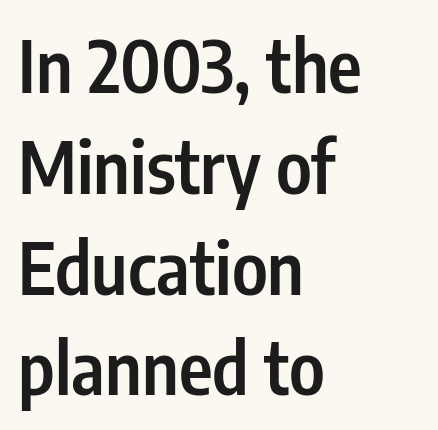
Leading: standard. Tracking here is standard; glyphs follow each other at the usual distance. The characters look somewhat weighty, a semibold short of true bold. Think of a printed novel: that variable character pitch is what you see here. The paragraph has a hard left edge and a soft right edge.
